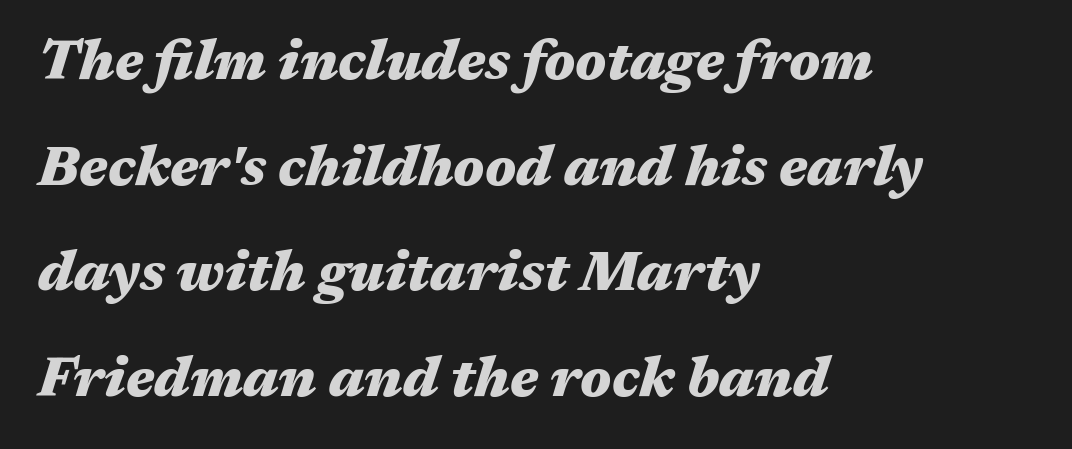
The image shows 55 px heavy, wide type, italic (leaning right); set left-aligned, loose line spacing (1.92x), normal letter spacing, not underlined; medium stroke contrast and a medium x-height.
